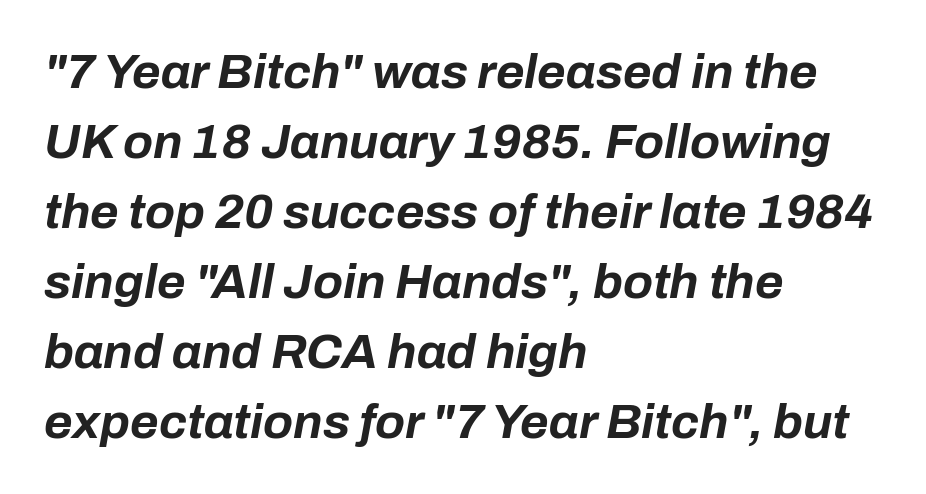
Typographic density is high because the face is bold. Rendered with sloped, italic letterforms. Has an underline been added? It has not. This sample has the flowing, uneven cadence of proportional lettering. The block of text has a typical density, with ordinary space between rows. Honestly, the letter spacing is just normal — you wouldn't notice it.
